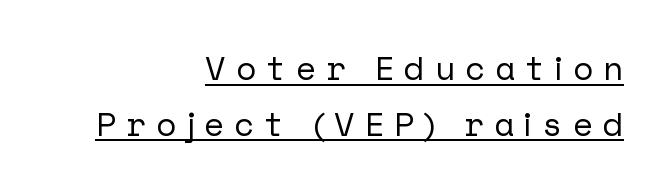
The passage shown has open, widely tracked lettering throughout. The rendering uses a moderate line-height, typical for paragraphs. This is underlined copy, the kind a proofreader might mark for attention. Typographically, this falls in the sans-serif category.
